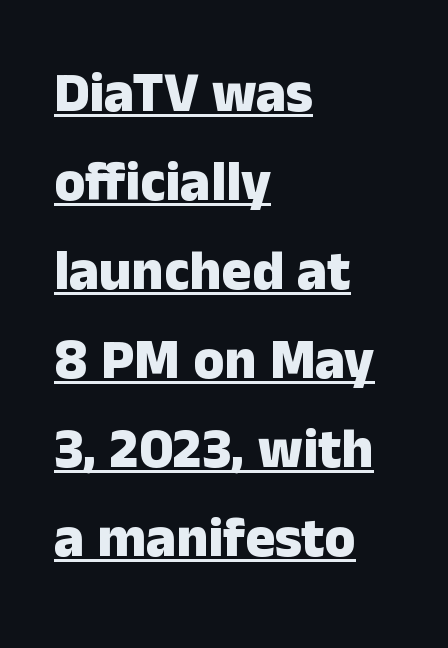
{"serif": "no", "italic": "no", "bold": "yes", "weight": "heavy", "width": "normal", "stroke_contrast": "low", "x_height": "medium", "monospaced": "no", "underline": "yes", "align": "left", "line_spacing": "normal", "line_spacing_ratio": 1.59, "letter_spacing": "normal", "letter_spacing_em": 0.0, "glyph_px": 56}
